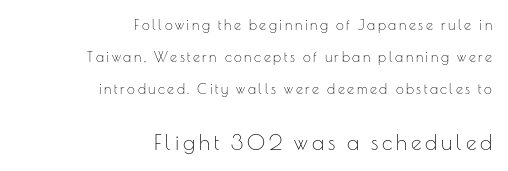
{"italic": "no", "bold": "no", "underline": "no", "align": "right", "line_spacing": "loose", "line_spacing_ratio": 2.28, "larger_block": "second", "size_ratio": 1.5, "glyph_px": 21}
